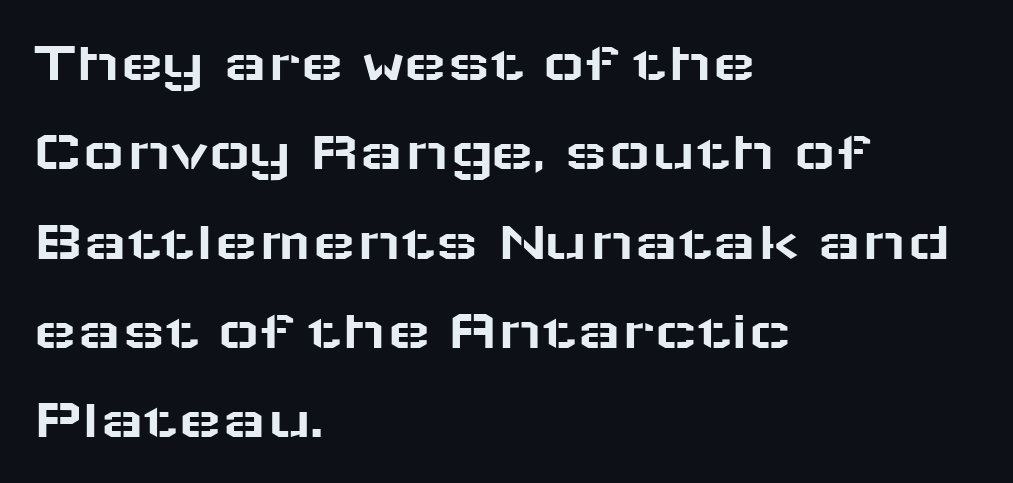
Q: Is the text italic (slanted)? A: No, it is upright.
Q: Is the typeface a serif or a sans-serif typeface? A: Sans-serif.
Q: Is the text underlined? A: No.
Q: How is the paragraph aligned? A: Left-aligned.
Q: Is the spacing between letters normal or unusually wide? A: Normal.
Q: Is the spacing between lines tight, normal or loose? A: Normal.
Q: Width (condensed, normal, or wide)? A: Wide.
Q: Stroke contrast? A: Low.
Q: x-height? A: Medium.
Q: Monospaced? A: No.
